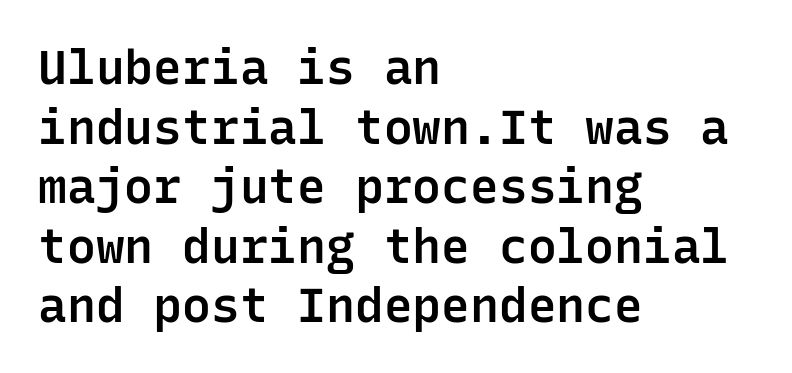
Q: Is the text bold? A: Semi-bold.
Q: Is the text italic (slanted)? A: No, it is upright.
Q: Is the typeface a serif or a sans-serif typeface? A: Sans-serif.
Q: Is the text underlined? A: No.
Q: How is the paragraph aligned? A: Left-aligned.
Q: Is the spacing between letters normal or unusually wide? A: Normal.
Q: Width (condensed, normal, or wide)? A: Normal.
Q: Stroke contrast? A: Low.
Q: x-height? A: Medium.
Q: Monospaced? A: Yes.
